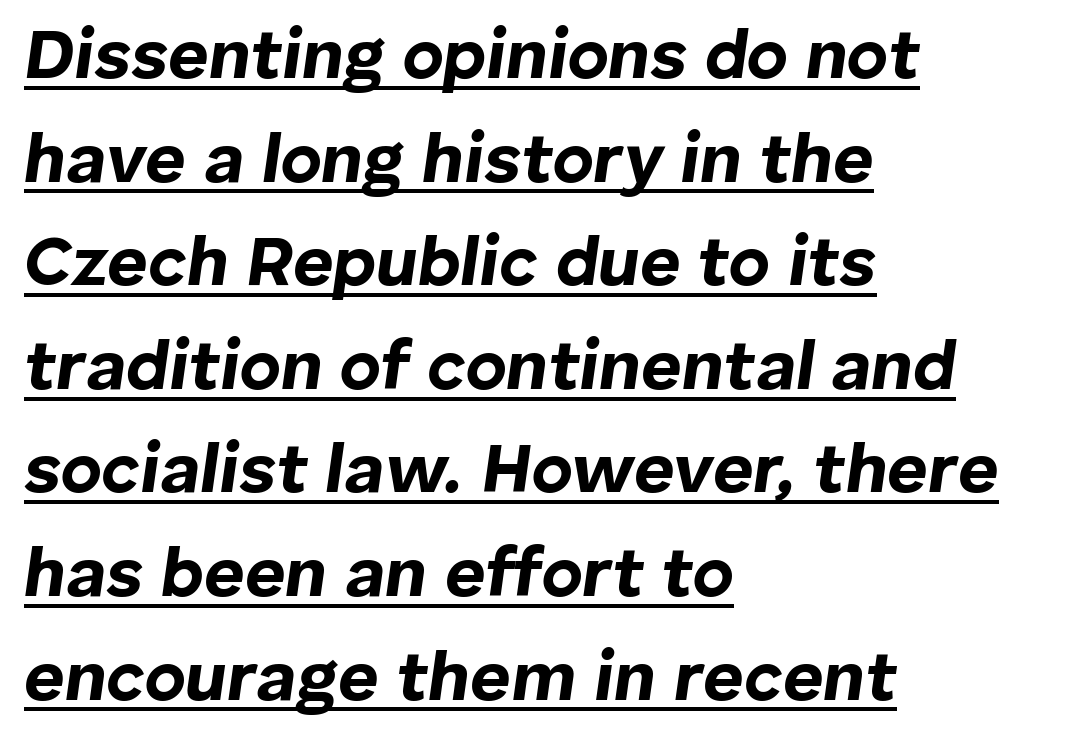
Each letter keeps its own natural width here, so spacing adapts to shape. When letters slant like this, we call the style italic. Heavy-handed strokes throughout: this text is bold. Does the copy run flush right? No — it runs flush left. These lines sit exactly where default settings would place them.
